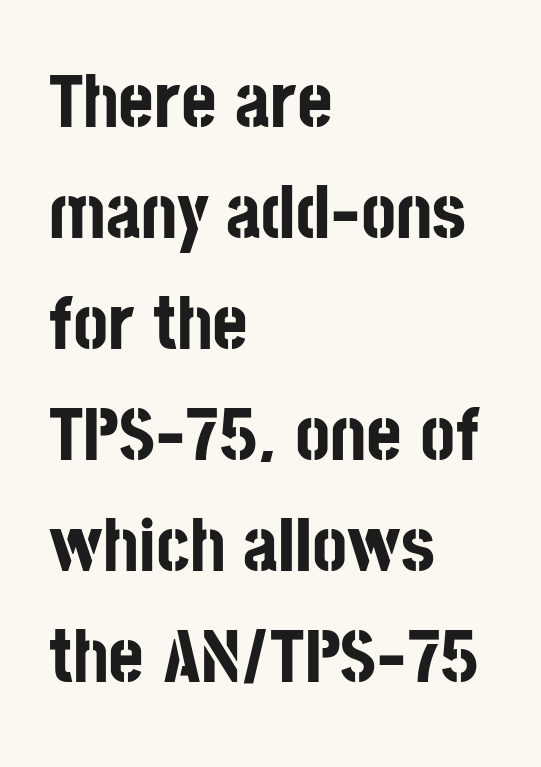
{"serif": "no", "italic": "no", "bold": "yes", "weight": "bold", "width": "condensed", "stroke_contrast": "low", "x_height": "large", "monospaced": "no", "underline": "no", "align": "left", "line_spacing": "normal", "line_spacing_ratio": 1.46, "letter_spacing": "normal", "letter_spacing_em": 0.0, "glyph_px": 76}
